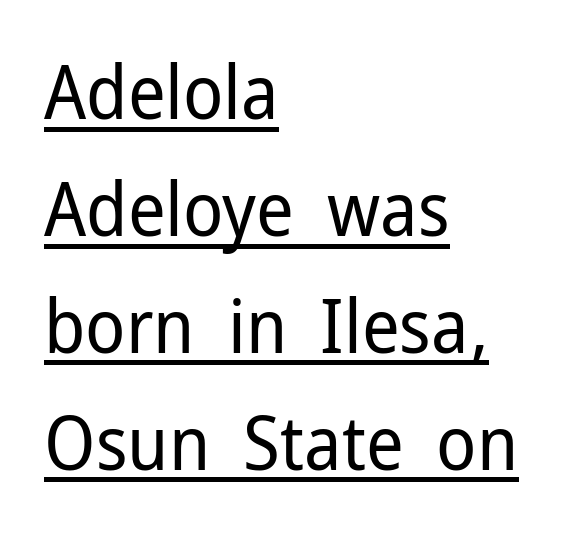
Compared with typical paragraphs, the rows here are spaced about the same. Nope, not italic — everything's standing straight. In designer terms, the underline attribute is active on this setting. The passage shown is typed in a proportional face where columns would drift.
